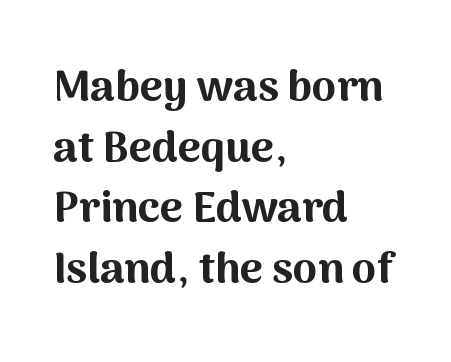
{"serif": "no", "italic": "no", "bold": "yes", "weight": "bold", "width": "normal", "stroke_contrast": "medium", "x_height": "medium", "monospaced": "no", "underline": "no", "align": "left", "line_spacing": "normal", "line_spacing_ratio": 1.38, "letter_spacing": "normal", "letter_spacing_em": 0.0, "glyph_px": 44}
